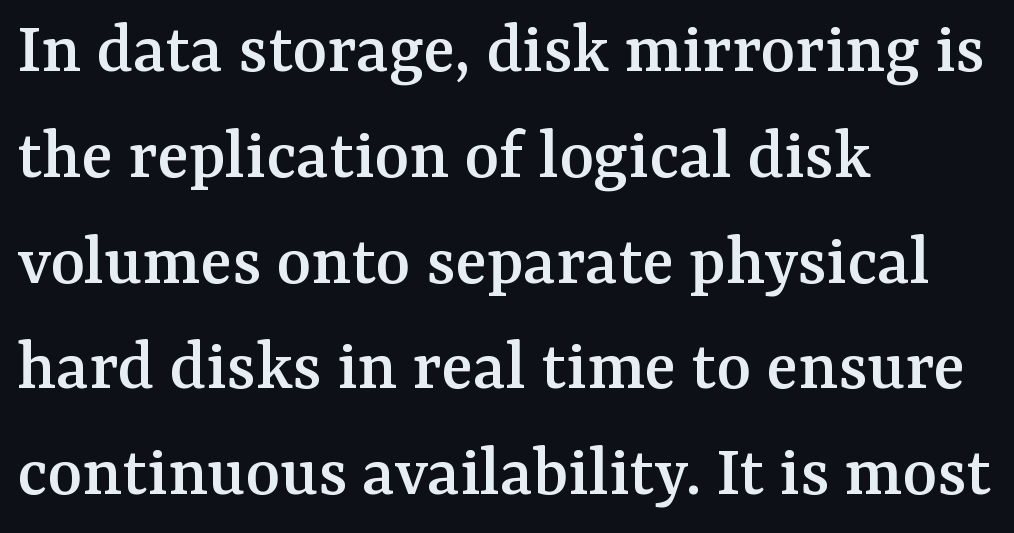
Q: Is the text italic (slanted)? A: No, it is upright.
Q: Is the typeface a serif or a sans-serif typeface? A: Serif.
Q: Is the text underlined? A: No.
Q: How is the paragraph aligned? A: Left-aligned.
Q: Is the spacing between letters normal or unusually wide? A: Normal.
Q: Is the spacing between lines tight, normal or loose? A: Normal.
Q: Width (condensed, normal, or wide)? A: Normal.
Q: Stroke contrast? A: Medium.
Q: x-height? A: Medium.
Q: Monospaced? A: No.
